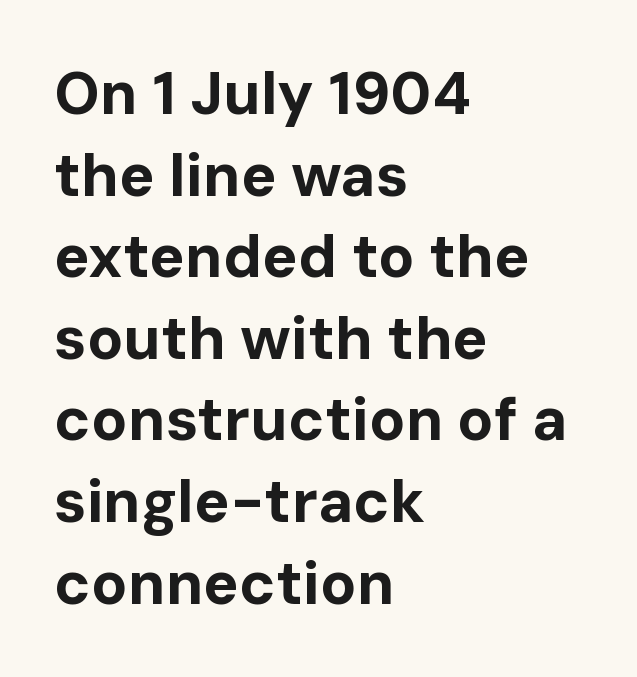
The image shows 60 px bold sans-serif type, upright; set left-aligned, normal line spacing (1.36x), normal letter spacing, not underlined; low stroke contrast and a medium x-height.
